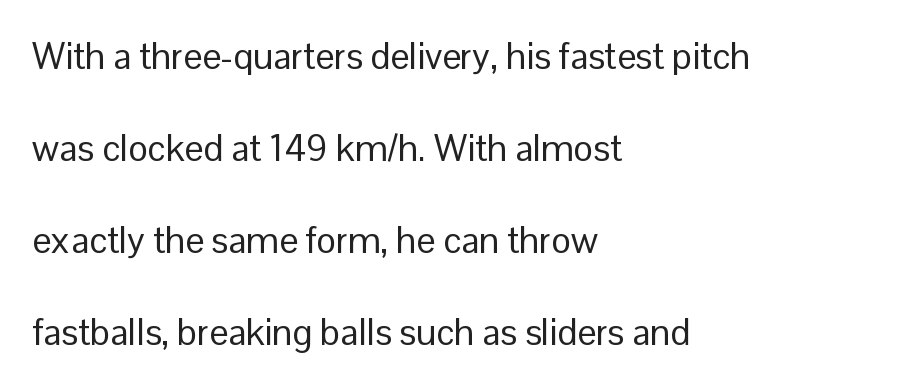
The image shows 37 px regular-weight sans-serif type, upright; set left-aligned, loose line spacing (2.49x), normal letter spacing, not underlined; low stroke contrast and a medium x-height.
